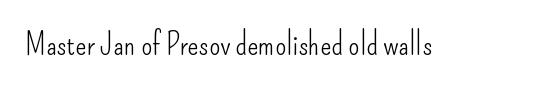
Q: Is the text bold? A: No.
Q: Is the text italic (slanted)? A: No, it is upright.
Q: Is the typeface a serif or a sans-serif typeface? A: Sans-serif.
Q: Is the text underlined? A: No.
Q: Is the spacing between letters normal or unusually wide? A: Normal.
Q: Width (condensed, normal, or wide)? A: Condensed.
Q: Stroke contrast? A: Low.
Q: x-height? A: Small.
Q: Monospaced? A: No.
